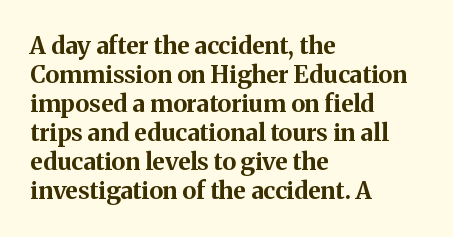
Q: Is the text bold? A: Yes.
Q: Is the text italic (slanted)? A: No, it is upright.
Q: Is the text underlined? A: No.
Q: How is the paragraph aligned? A: Left-aligned.
Q: Is the spacing between letters normal or unusually wide? A: Normal.
